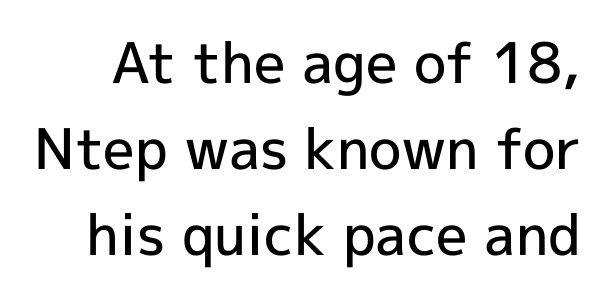
Q: Is the text bold? A: Semi-bold.
Q: Is the text italic (slanted)? A: No, it is upright.
Q: Is the typeface a serif or a sans-serif typeface? A: Sans-serif.
Q: Is the text underlined? A: No.
Q: Is the spacing between letters normal or unusually wide? A: Normal.
Q: Is the spacing between lines tight, normal or loose? A: Normal.
Q: Width (condensed, normal, or wide)? A: Normal.
Q: x-height? A: Medium.
Q: Monospaced? A: No.
